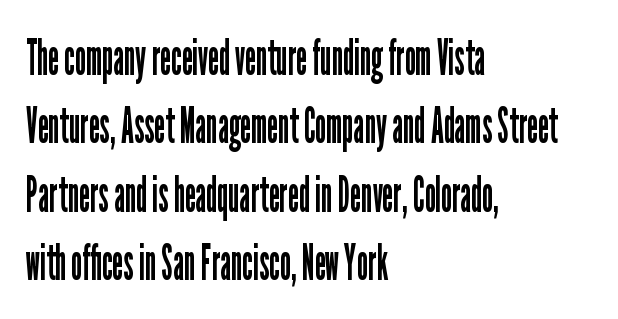
The image shows 50 px regular-weight, condensed sans-serif type, upright; set left-aligned, normal line spacing (1.37x), normal letter spacing, not underlined; low stroke contrast and a medium x-height.
